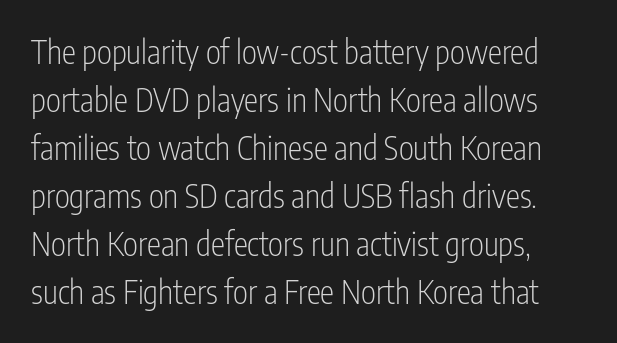
{"serif": "no", "italic": "no", "bold": "no", "weight": "light", "width": "condensed", "stroke_contrast": "low", "x_height": "medium", "monospaced": "no", "underline": "no", "line_spacing": "normal", "line_spacing_ratio": 1.5, "letter_spacing": "normal", "letter_spacing_em": 0.0, "glyph_px": 32}
